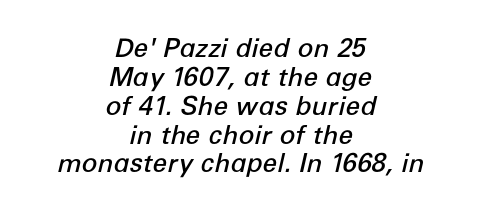
The image shows 26 px text type, italic (leaning right); set centered, tight line spacing (1.11x), normal letter spacing, not underlined.
